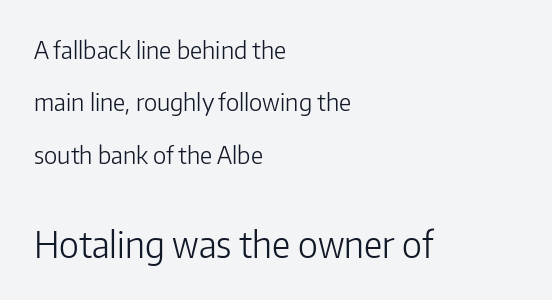
Q: Is the text bold? A: No.
Q: Is the text italic (slanted)? A: No, it is upright.
Q: Is the typeface a serif or a sans-serif typeface? A: Sans-serif.
Q: Is the text underlined? A: No.
Q: How is the paragraph aligned? A: Left-aligned.
Q: Is the spacing between letters normal or unusually wide? A: Normal.
Q: Is the spacing between lines tight, normal or loose? A: Loose.
Q: Which block of text is set in a larger size, the first (top) or the second (bottom)? A: The second (bottom) one.
Q: Width (condensed, normal, or wide)? A: Normal.
Q: Stroke contrast? A: Low.
Q: x-height? A: Medium.
Q: Monospaced? A: No.
